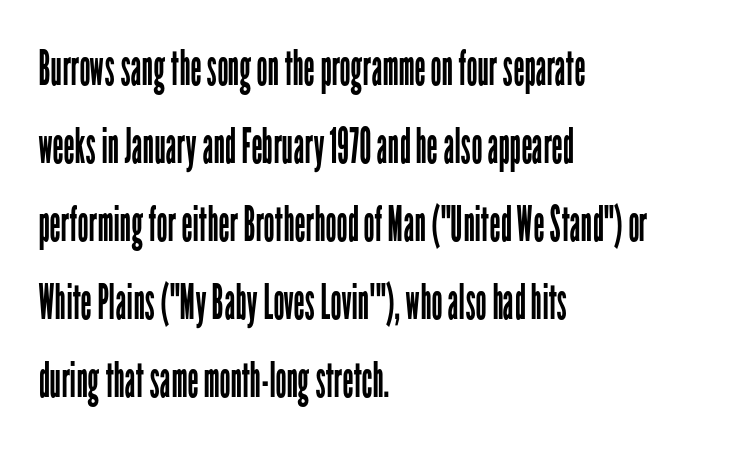
Q: Is the text bold? A: No.
Q: Is the text italic (slanted)? A: No, it is upright.
Q: Is the typeface a serif or a sans-serif typeface? A: Sans-serif.
Q: Is the text underlined? A: No.
Q: How is the paragraph aligned? A: Left-aligned.
Q: Is the spacing between letters normal or unusually wide? A: Normal.
Q: Is the spacing between lines tight, normal or loose? A: Normal.
Q: Width (condensed, normal, or wide)? A: Condensed.
Q: Stroke contrast? A: Low.
Q: x-height? A: Medium.
Q: Monospaced? A: No.
